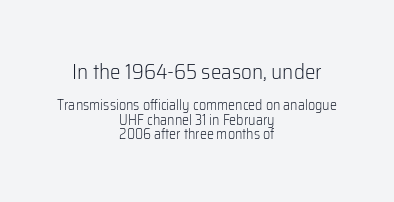
Words appear dense and cohesive because spacing is normal. The passage is arranged like a title page — every line centered. The specimen reads as upright at a glance. Character size in the leading block exceeds that of the trailing block. The strokes are not fattened; the text isn't bold. Quick note: interline space is minimal.
